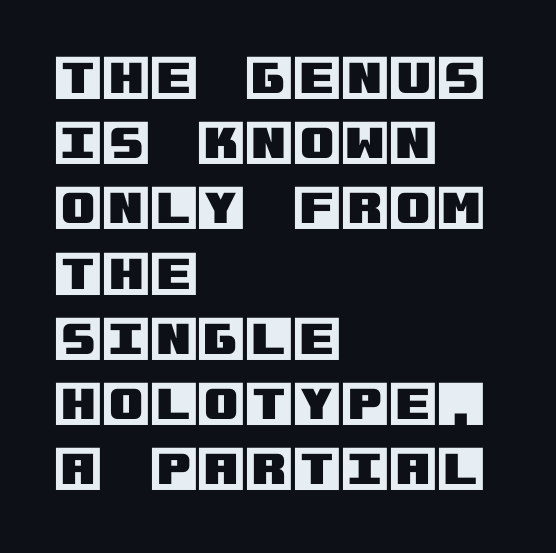
{"italic": "no", "width": "normal", "x_height": "large", "underline": "no", "align": "left", "line_spacing": "normal", "line_spacing_ratio": 1.33, "letter_spacing": "normal", "letter_spacing_em": 0.0, "glyph_px": 49}
